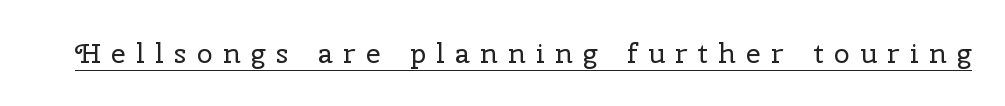
The image shows 28 px regular-weight serif type, upright; set unusually wide letter spacing (+0.38 em), underlined; low stroke contrast and a medium x-height.
